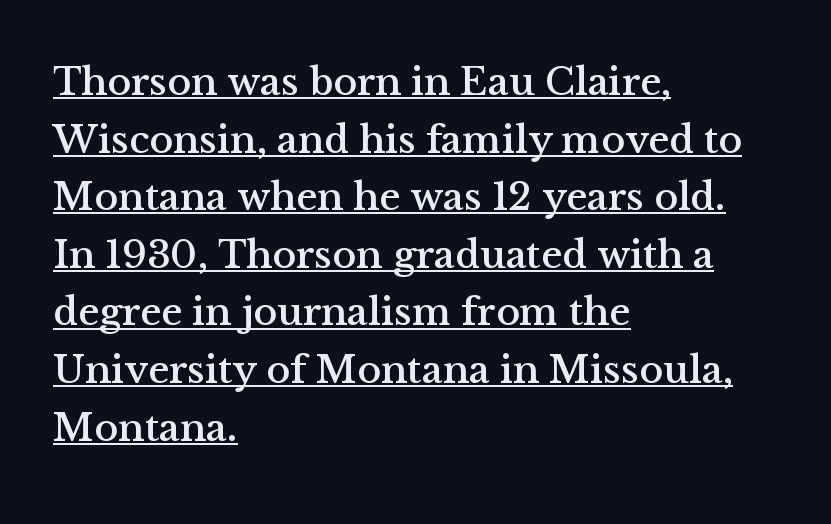
The font's upright variant was chosen for this text. Each letter's strokes conclude with small projecting serifs. Quick note: underline on. A typesetter would call this proportional, since set widths differ per character. In terms of leading, this rendering sits right in the middle. This rendering uses left alignment, leaving the right contour irregular.
